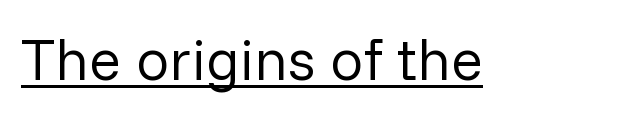
Q: Is the text bold? A: No.
Q: Is the text italic (slanted)? A: No, it is upright.
Q: Is the typeface a serif or a sans-serif typeface? A: Sans-serif.
Q: Is the text underlined? A: Yes.
Q: Is the spacing between letters normal or unusually wide? A: Normal.
Q: Width (condensed, normal, or wide)? A: Normal.
Q: Stroke contrast? A: Low.
Q: x-height? A: Medium.
Q: Monospaced? A: No.
